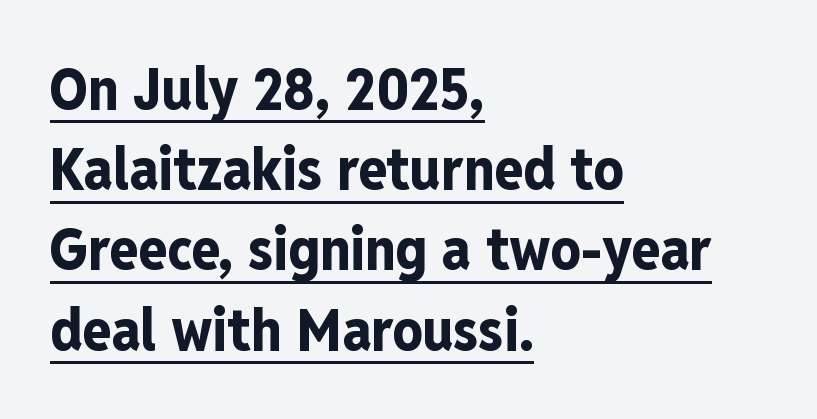
{"serif": "no", "italic": "no", "bold": "yes", "weight": "bold", "width": "condensed", "stroke_contrast": "low", "x_height": "medium", "monospaced": "no", "underline": "yes", "align": "left", "line_spacing": "normal", "line_spacing_ratio": 1.36, "letter_spacing": "normal", "letter_spacing_em": 0.0, "glyph_px": 59}
